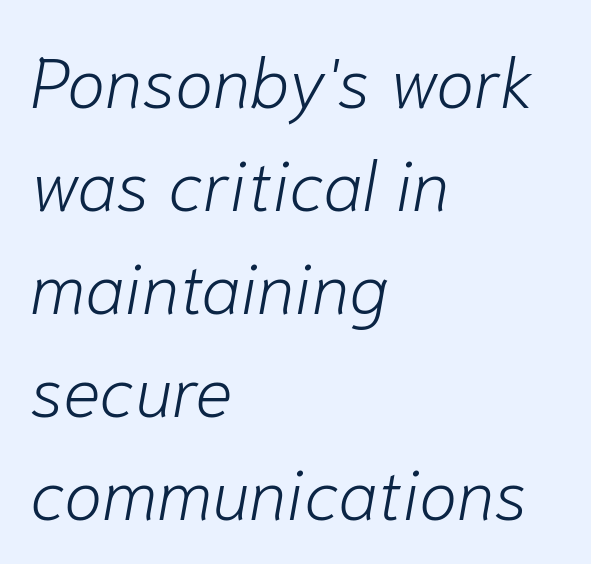
Think of a printed novel: that variable character pitch is what you see here. Compared with a centered layout, this one pins lines to the left instead. Clear beneath every line of the passage. The weight would be labelled regular, book, light, or lighter still. Notice how descenders clear the ascenders below comfortably — that's standard leading. When letters slant like this, we call the style italic.
